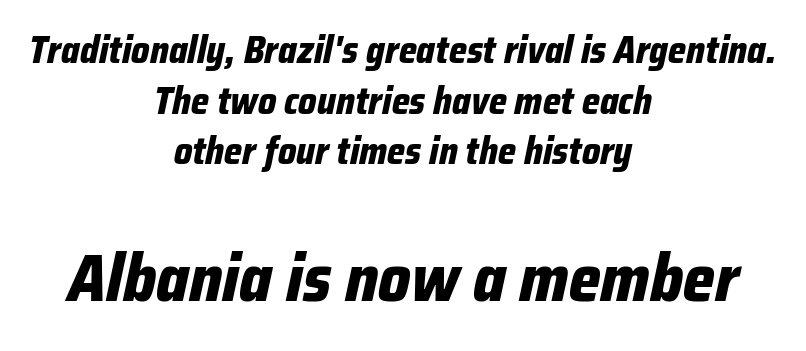
Vertical spacing — default. Is this a fixed-width face? No — the glyphs have proportional, varying widths. The glyphs are unaccompanied by any horizontal stroke below them. How are the letters spaced? Ordinarily, with no added tracking. Pretty heavy lettering here — definitely bold.
